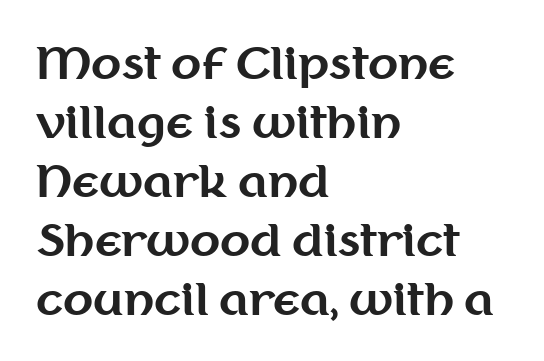
{"serif": "no", "italic": "no", "bold": "yes", "weight": "bold", "width": "normal", "stroke_contrast": "medium", "x_height": "medium", "monospaced": "no", "underline": "no", "align": "left", "line_spacing": "normal", "line_spacing_ratio": 1.34, "letter_spacing": "normal", "letter_spacing_em": 0.0, "glyph_px": 44}
